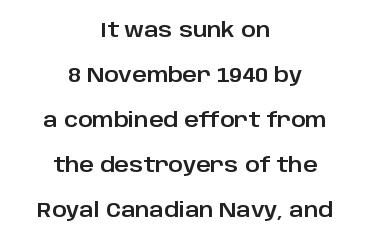
Q: Is the text italic (slanted)? A: No, it is upright.
Q: Is the text underlined? A: No.
Q: How is the paragraph aligned? A: Centered.
Q: Is the spacing between letters normal or unusually wide? A: Normal.
Q: Is the spacing between lines tight, normal or loose? A: Loose.
